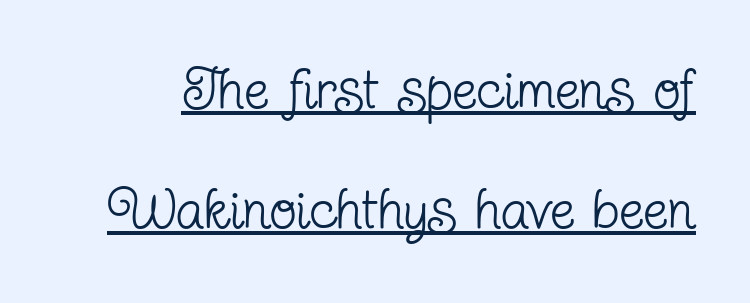
The image shows 56 px regular-weight, condensed serif type, upright; set loose line spacing (2.14x), normal letter spacing, underlined; low stroke contrast and a medium x-height.
